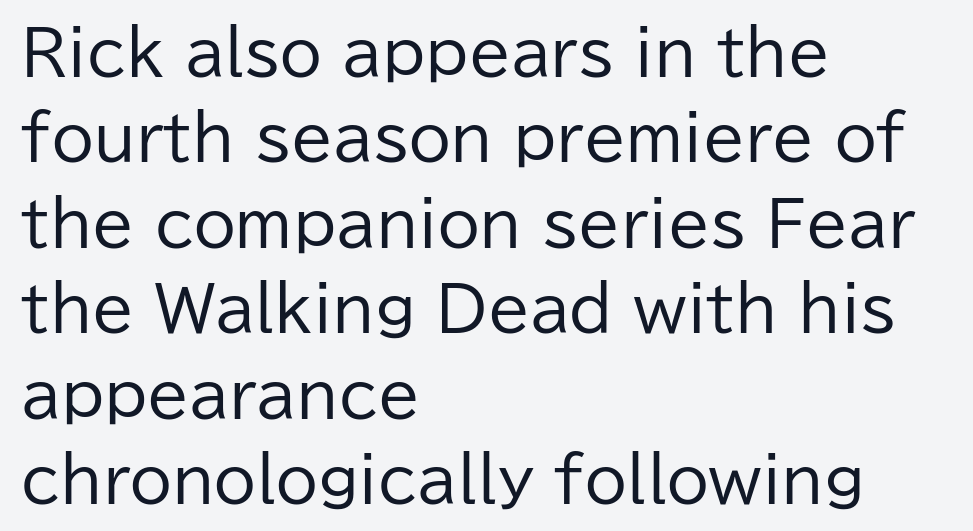
Rows of type keep a routine distance in the vertical direction. A typesetter would call this zero additional tracking. Type without underlining. The passage shown is typeset with a sans-serif family. The paragraph shown leans on its left margin.
